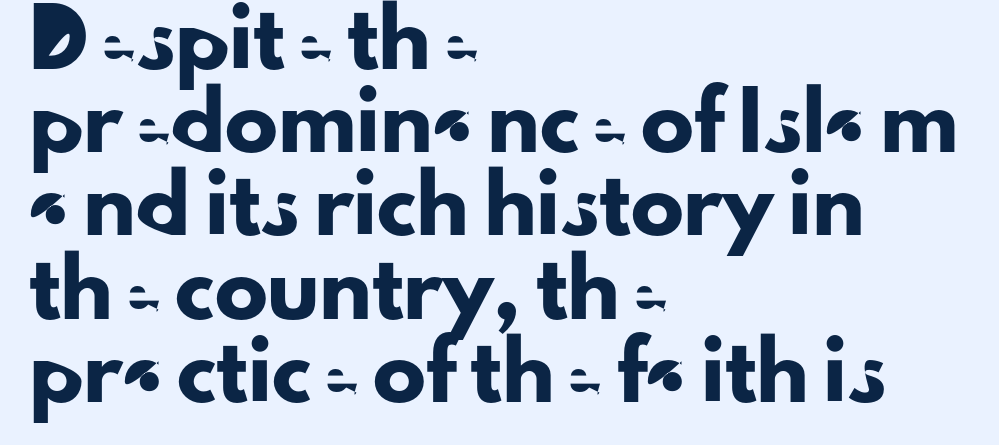
Q: Is the text italic (slanted)? A: No, it is upright.
Q: Is the typeface a serif or a sans-serif typeface? A: Sans-serif.
Q: Is the text underlined? A: No.
Q: How is the paragraph aligned? A: Left-aligned.
Q: Is the spacing between letters normal or unusually wide? A: Normal.
Q: Is the spacing between lines tight, normal or loose? A: Normal.
Q: Width (condensed, normal, or wide)? A: Normal.
Q: Stroke contrast? A: Low.
Q: x-height? A: Small.
Q: Monospaced? A: No.
